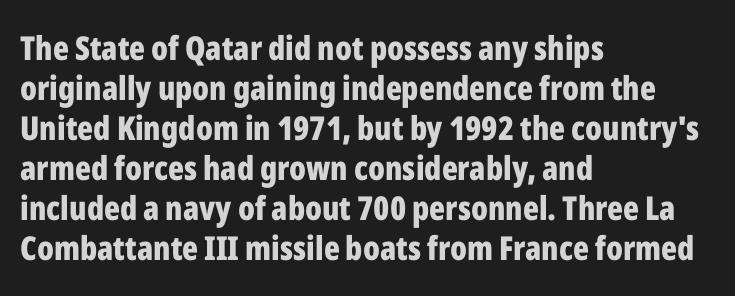
{"serif": "no", "italic": "no", "bold": "yes", "weight": "bold", "width": "condensed", "stroke_contrast": "low", "x_height": "medium", "monospaced": "no", "underline": "no", "align": "left", "line_spacing_ratio": 1.21, "letter_spacing": "normal", "letter_spacing_em": 0.0, "glyph_px": 33}
